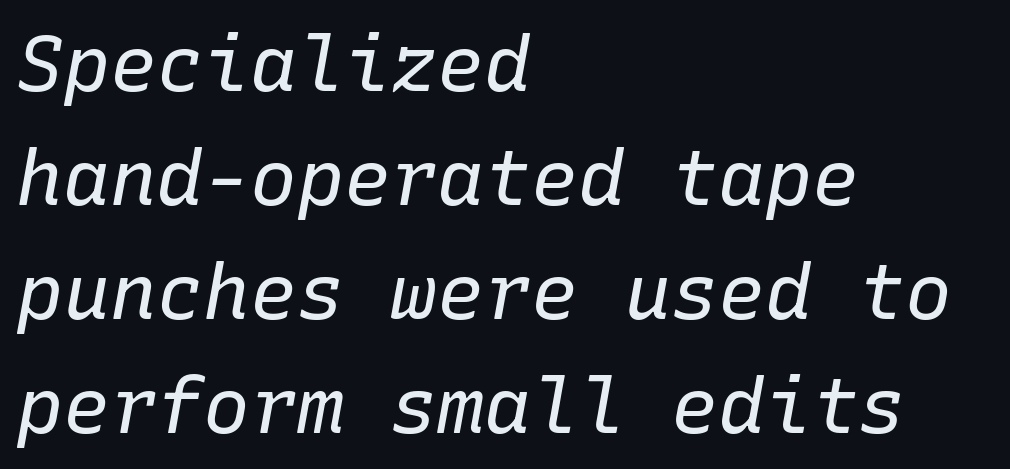
The lines in this sample share a left origin and differ only in where they stop. The specimen omits any rule beneath the text block's lines. The glyphs look as if they've been sheared to an angle. No chunkiness to these letters — they're not bold.
